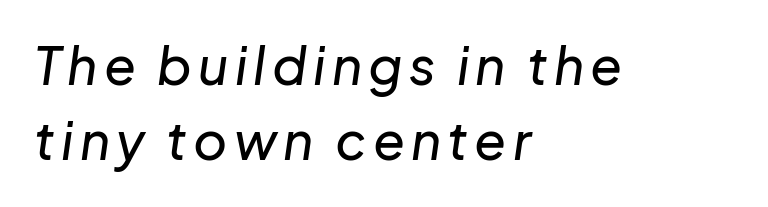
Q: Is the text italic (slanted)? A: Yes, it leans right by about 8 degrees.
Q: Is the text underlined? A: No.
Q: How is the paragraph aligned? A: Left-aligned.
Q: Is the spacing between lines tight, normal or loose? A: Normal.
Q: Width (condensed, normal, or wide)? A: Normal.
Q: Stroke contrast? A: Low.
Q: x-height? A: Medium.
Q: Monospaced? A: No.
